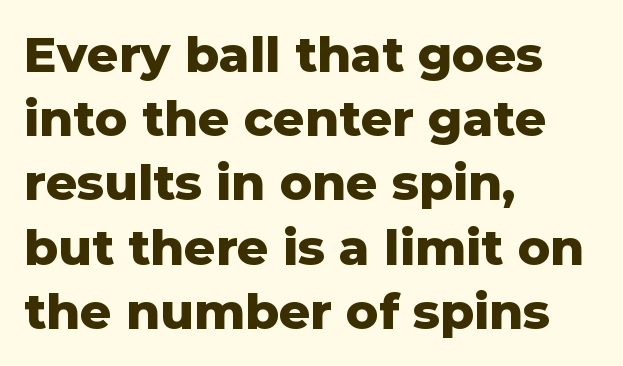
Q: Is the text bold? A: Yes.
Q: Is the text italic (slanted)? A: No, it is upright.
Q: Is the typeface a serif or a sans-serif typeface? A: Sans-serif.
Q: Is the text underlined? A: No.
Q: How is the paragraph aligned? A: Left-aligned.
Q: Is the spacing between letters normal or unusually wide? A: Normal.
Q: Is the spacing between lines tight, normal or loose? A: Normal.
Q: Width (condensed, normal, or wide)? A: Normal.
Q: Stroke contrast? A: Low.
Q: x-height? A: Medium.
Q: Monospaced? A: No.
